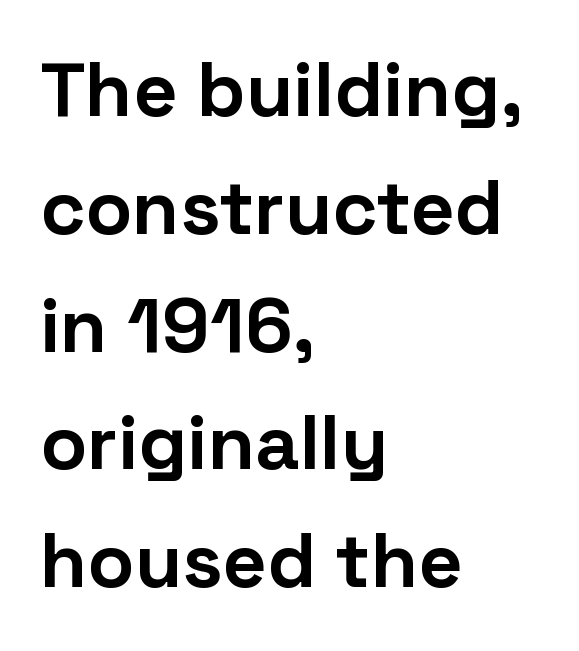
{"serif": "no", "italic": "no", "bold": "yes", "weight": "bold", "width": "normal", "stroke_contrast": "low", "x_height": "medium", "monospaced": "no", "underline": "no", "align": "left", "line_spacing": "normal", "line_spacing_ratio": 1.53, "letter_spacing": "normal", "letter_spacing_em": 0.0, "glyph_px": 77}
